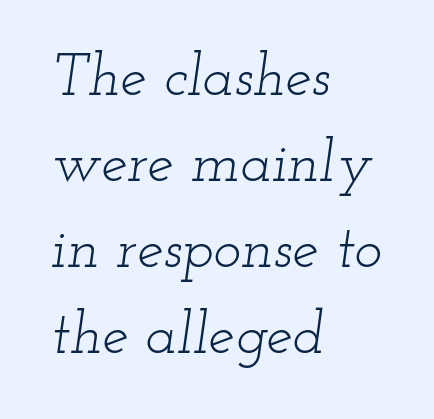
Q: Is the text bold? A: No.
Q: Is the text italic (slanted)? A: Yes, it leans right by about 12 degrees.
Q: Is the typeface a serif or a sans-serif typeface? A: Serif.
Q: Is the text underlined? A: No.
Q: How is the paragraph aligned? A: Left-aligned.
Q: Is the spacing between letters normal or unusually wide? A: Normal.
Q: Is the spacing between lines tight, normal or loose? A: Normal.
Q: Width (condensed, normal, or wide)? A: Wide.
Q: Stroke contrast? A: Low.
Q: x-height? A: Small.
Q: Monospaced? A: No.
